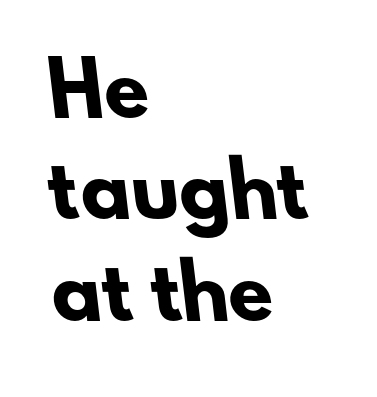
{"serif": "no", "bold": "yes", "weight": "heavy", "width": "normal", "stroke_contrast": "low", "x_height": "small", "monospaced": "no", "underline": "no", "align": "left", "line_spacing": "normal", "line_spacing_ratio": 1.39, "letter_spacing": "normal", "letter_spacing_em": 0.0, "glyph_px": 73}
